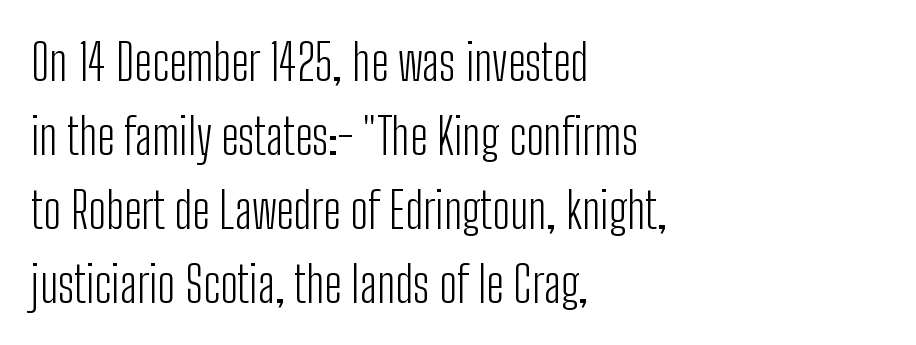
Quick note: underline off. Upright lettering throughout. The rendering anchors every line to the left-hand side. Between one letter and the next there's only the usual sliver of space. Nothing heavy about these letters — not bold at all. What kind of face is this? One without serifs — a sans.
